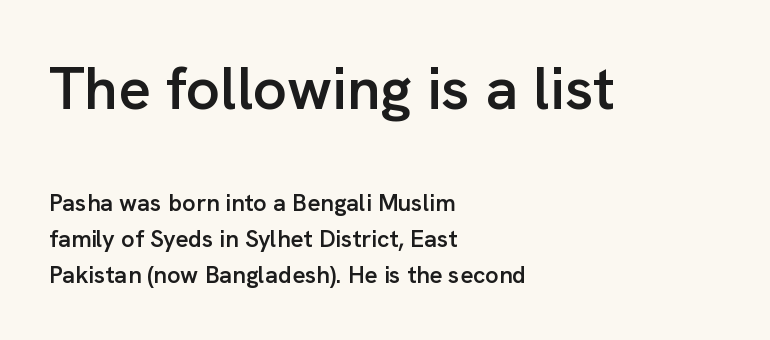
{"serif": "no", "italic": "no", "bold": "semi", "weight": "semibold", "width": "normal", "stroke_contrast": "low", "x_height": "medium", "monospaced": "no", "underline": "no", "align": "left", "line_spacing": "normal", "line_spacing_ratio": 1.5, "letter_spacing": "normal", "letter_spacing_em": 0.0, "larger_block": "first", "size_ratio": 2.5, "glyph_px": 60}
